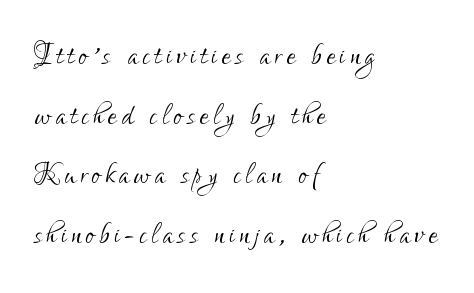
Q: Is the text bold? A: No.
Q: Is the text italic (slanted)? A: Yes.
Q: Is the typeface a serif or a sans-serif typeface? A: Sans-serif.
Q: Is the text underlined? A: No.
Q: How is the paragraph aligned? A: Left-aligned.
Q: Is the spacing between lines tight, normal or loose? A: Normal.
Q: Width (condensed, normal, or wide)? A: Condensed.
Q: Stroke contrast? A: Low.
Q: x-height? A: Small.
Q: Monospaced? A: No.
